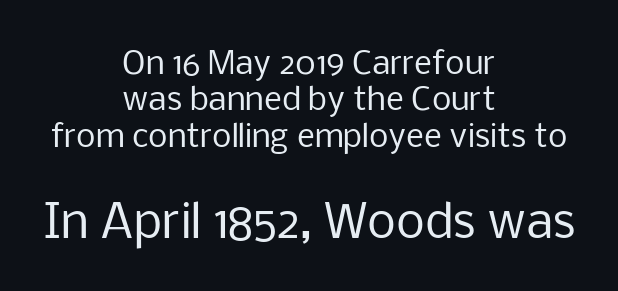
The image shows 46 px regular-weight sans-serif type, upright; set centered, line spacing 1.17x, normal letter spacing, not underlined; the second (bottom) block is 1.48x larger; low stroke contrast and a medium x-height.
